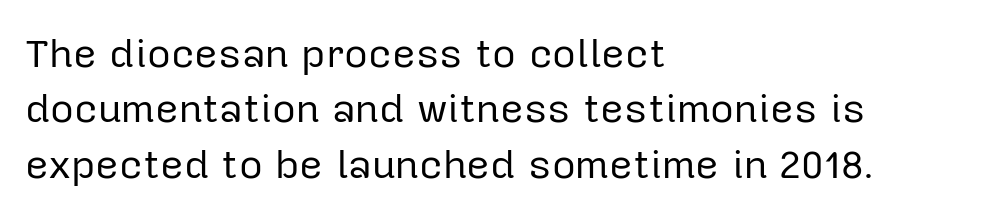
The image shows 41 px regular-weight sans-serif type, upright; set left-aligned, normal line spacing (1.35x), normal letter spacing, not underlined; low stroke contrast and a medium x-height.
